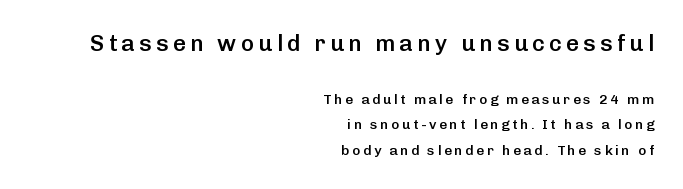
{"italic": "no", "bold": "semi", "underline": "no", "align": "right", "line_spacing_ratio": 1.84, "larger_block": "first", "size_ratio": 1.64, "glyph_px": 23}
